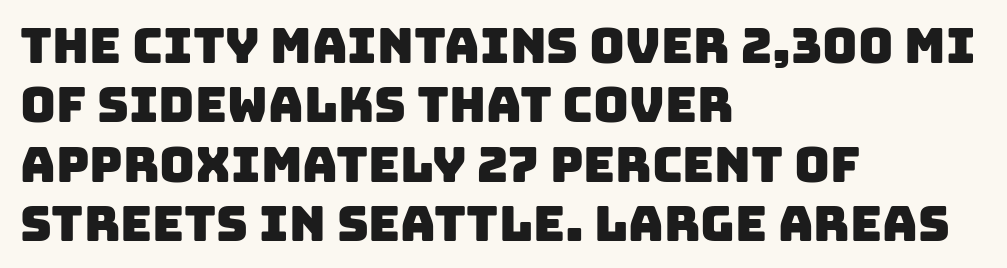
The image shows 49 px sans-serif type; set left-aligned, line spacing 1.21x, normal letter spacing, not underlined; low stroke contrast and a large x-height.
